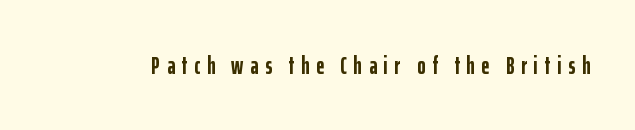
The image shows 25 px bold type, upright; set unusually wide letter spacing (+0.27 em), not underlined.
